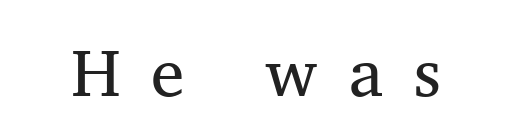
Letters have the restrained weight of plain body copy at most. Each word looks stretched out because of the extra space between its letters. Each letter's strokes conclude with small projecting serifs. Note the varied advance widths — an 'i' is clearly narrower than an 'm'.
